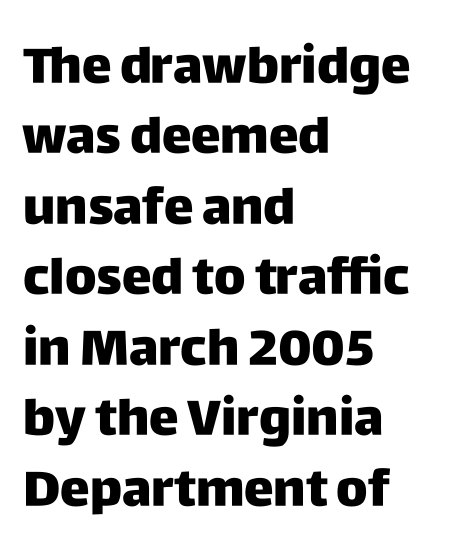
{"serif": "no", "italic": "no", "bold": "yes", "weight": "heavy", "width": "normal", "stroke_contrast": "low", "x_height": "large", "monospaced": "no", "underline": "no", "align": "left", "line_spacing": "normal", "line_spacing_ratio": 1.41, "letter_spacing": "normal", "letter_spacing_em": 0.0, "glyph_px": 50}
